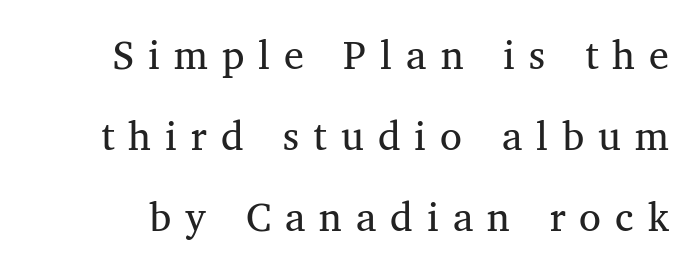
Q: Is the text bold? A: No.
Q: Is the typeface a serif or a sans-serif typeface? A: Serif.
Q: Is the text underlined? A: No.
Q: Is the spacing between letters normal or unusually wide? A: Unusually wide.
Q: Is the spacing between lines tight, normal or loose? A: Loose.
Q: Width (condensed, normal, or wide)? A: Normal.
Q: Stroke contrast? A: Medium.
Q: x-height? A: Medium.
Q: Monospaced? A: No.
